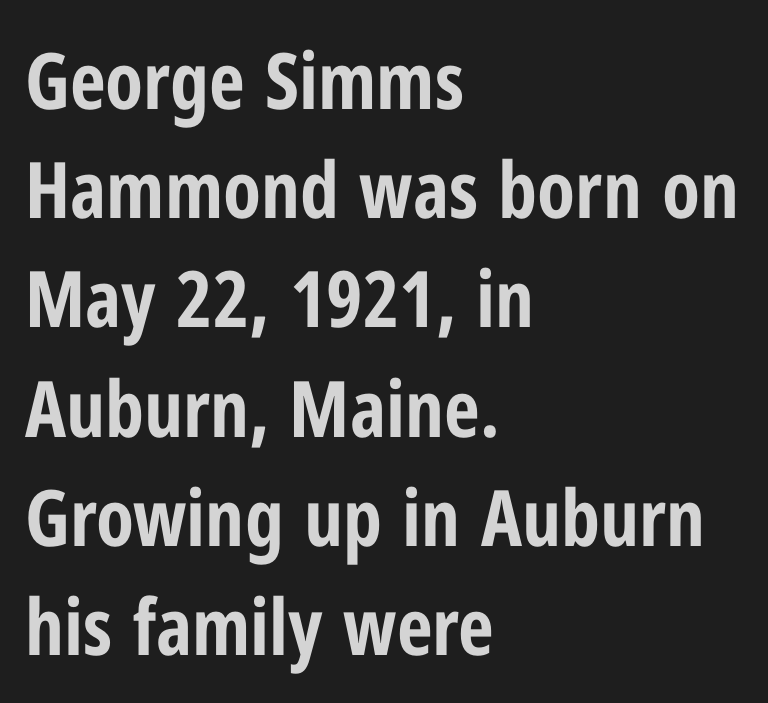
This sample keeps an unexceptional amount of space between lines. Line beginnings align vertically; line endings do not. Upright lettering throughout. What weight is shown? A full bold with thick strokes.
